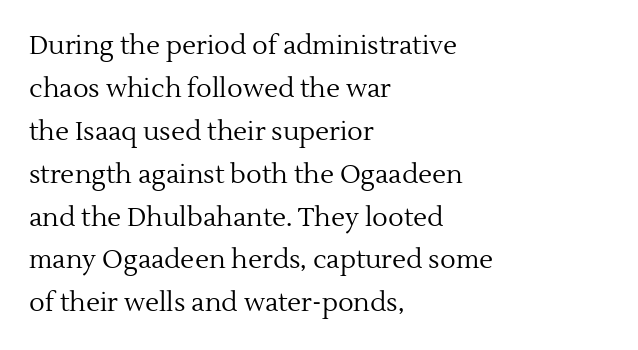
No letter is thick-stroked: the sample isn't bold. The specimen reads as upright at a glance. Compared with typical paragraphs, the rows here are spaced about the same. This rendering uses left alignment, leaving the right contour irregular. This rendering features lettering with no underline. In terms of letterspacing, this is plain default setting.
